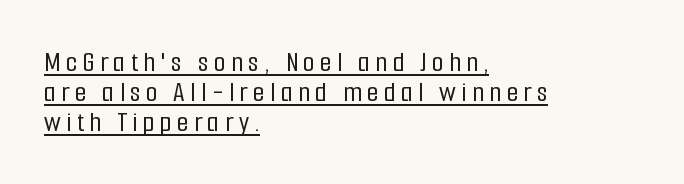
Check where the strokes stop: nothing finishes them off — pure sans. Every stem runs plumb, perpendicular to the baseline. The rag falls on the right side of this text block. These characters rest on top of a visible drawn line.
